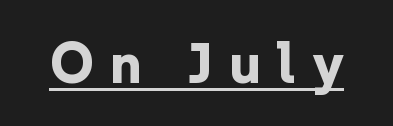
What decoration does the sample have? An underline. Caption: expanded tracking, letters set apart. Character widths vary here, with narrow letters taking less room than wide ones. As a designer I'd log this as weight 700, bold. To sum up the face: it is a sans, with no serifs. Nope, not italic — everything's standing straight.
